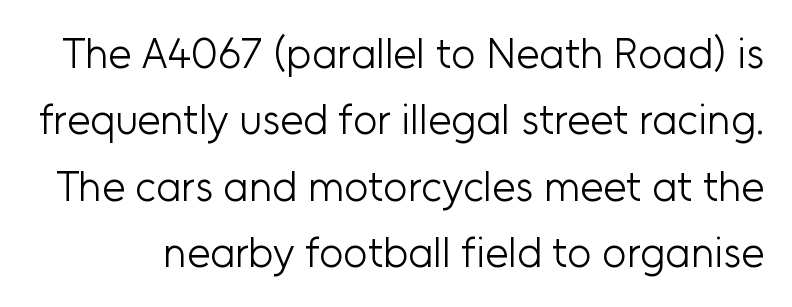
If you drew a line through each stem, it would be perfectly vertical. Does the type have serifs? No, each stem ends abruptly. This sample uses plain, unmodified letter spacing. Looks like regular typesetting: each glyph gets only the width it needs. Think standard paragraph weight, or any step lighter than that. Letters rest on an invisible, unmarked baseline.
